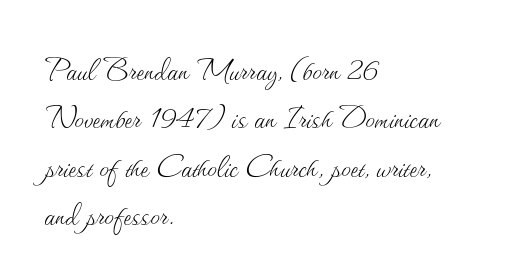
The image shows 38 px thin type; set left-aligned, normal line spacing (1.27x), normal letter spacing, not underlined; medium stroke contrast and a small x-height.
